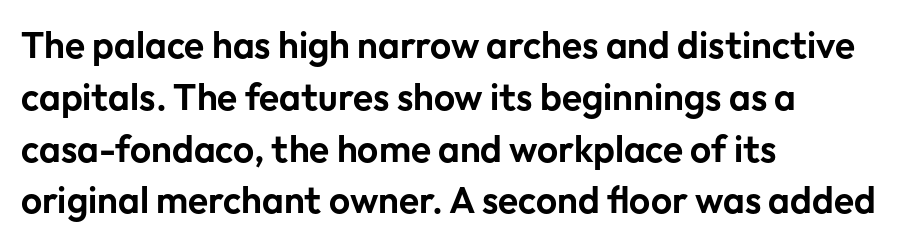
The image shows 37 px sans-serif type, upright; set left-aligned, normal line spacing (1.4x), normal letter spacing, not underlined; low stroke contrast and a medium x-height.
